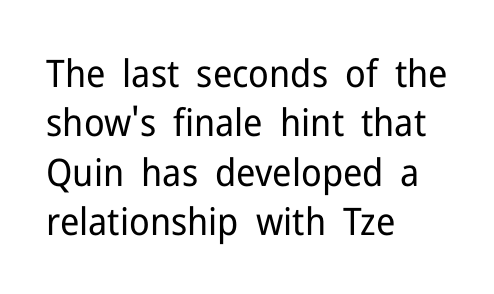
Q: Is the text bold? A: No.
Q: Is the text italic (slanted)? A: No, it is upright.
Q: Is the typeface a serif or a sans-serif typeface? A: Sans-serif.
Q: Is the text underlined? A: No.
Q: How is the paragraph aligned? A: Left-aligned.
Q: Is the spacing between letters normal or unusually wide? A: Normal.
Q: Is the spacing between lines tight, normal or loose? A: Normal.
Q: Width (condensed, normal, or wide)? A: Normal.
Q: Stroke contrast? A: Low.
Q: x-height? A: Medium.
Q: Monospaced? A: No.
